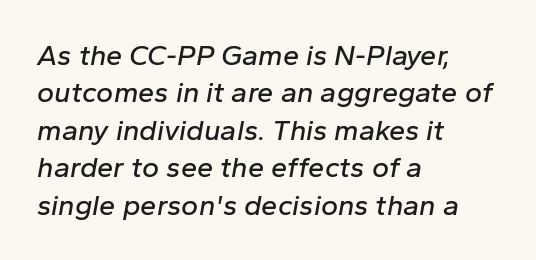
{"italic": "yes", "lean": "right", "slant_degrees": 10, "width": "normal", "stroke_contrast": "low", "x_height": "medium", "monospaced": "no", "underline": "no", "align": "left", "line_spacing": "normal", "line_spacing_ratio": 1.29, "letter_spacing": "normal", "letter_spacing_em": 0.0, "glyph_px": 29}
